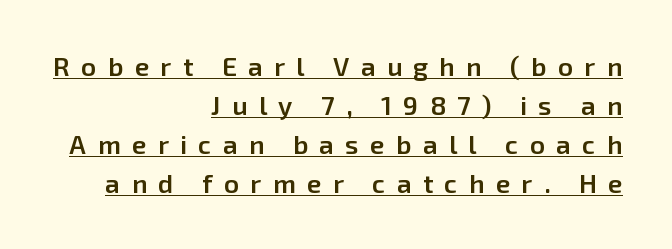
{"italic": "no", "bold": "semi", "underline": "yes", "align": "right", "line_spacing": "normal", "line_spacing_ratio": 1.5, "letter_spacing": "wide", "letter_spacing_em": 0.44, "glyph_px": 26}
